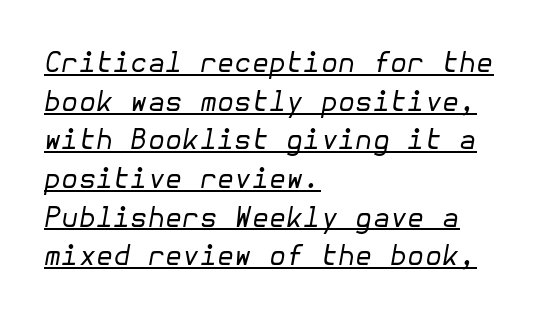
Q: Is the text bold? A: No.
Q: Is the text italic (slanted)? A: Yes, it leans right by about 10 degrees.
Q: Is the text underlined? A: Yes.
Q: How is the paragraph aligned? A: Left-aligned.
Q: Is the spacing between letters normal or unusually wide? A: Normal.
Q: Is the spacing between lines tight, normal or loose? A: Normal.
Q: Width (condensed, normal, or wide)? A: Normal.
Q: Stroke contrast? A: Low.
Q: x-height? A: Medium.
